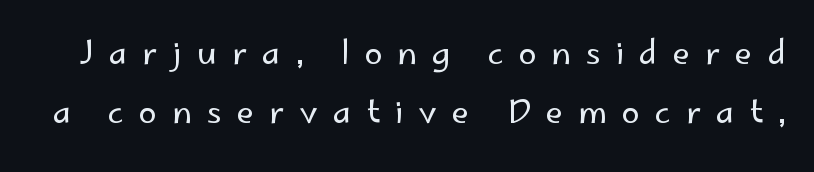
The image shows 32 px regular-weight sans-serif type, upright; set line spacing 1.84x, unusually wide letter spacing (+0.47 em), not underlined; low stroke contrast and a small x-height.
